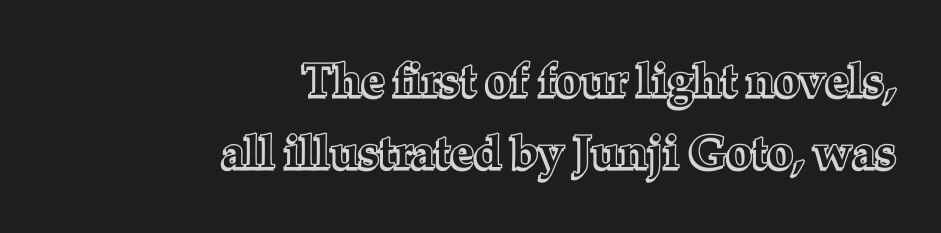
Q: Is the text italic (slanted)? A: No, it is upright.
Q: Is the text underlined? A: No.
Q: How is the paragraph aligned? A: Right-aligned.
Q: Is the spacing between letters normal or unusually wide? A: Normal.
Q: Is the spacing between lines tight, normal or loose? A: Normal.
Q: Width (condensed, normal, or wide)? A: Normal.
Q: x-height? A: Medium.
Q: Monospaced? A: No.
